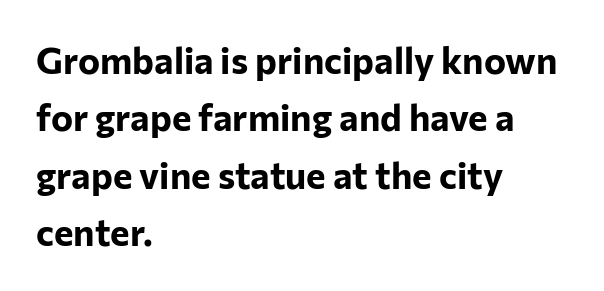
Q: Is the text bold? A: Yes.
Q: Is the text italic (slanted)? A: No, it is upright.
Q: Is the typeface a serif or a sans-serif typeface? A: Sans-serif.
Q: Is the text underlined? A: No.
Q: How is the paragraph aligned? A: Left-aligned.
Q: Is the spacing between letters normal or unusually wide? A: Normal.
Q: Is the spacing between lines tight, normal or loose? A: Normal.
Q: Width (condensed, normal, or wide)? A: Normal.
Q: Stroke contrast? A: Low.
Q: x-height? A: Medium.
Q: Monospaced? A: No.
